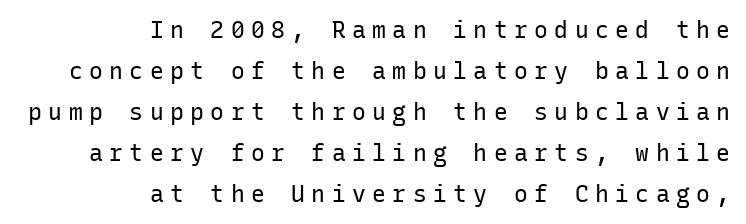
The image shows 23 px text type, upright; set right-aligned, line spacing 1.78x, unusually wide letter spacing (+0.28 em), not underlined.
